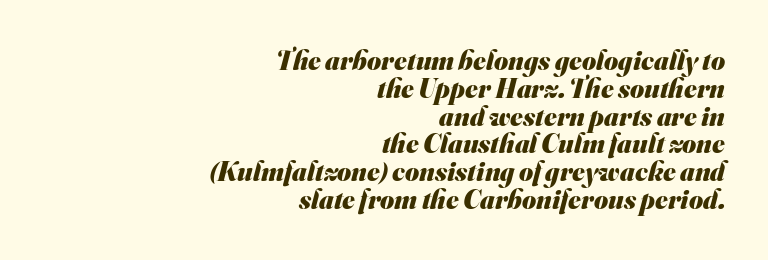
{"bold": "yes", "underline": "no", "align": "right", "line_spacing": "tight", "line_spacing_ratio": 1.03, "letter_spacing": "normal", "letter_spacing_em": 0.0, "glyph_px": 27}
